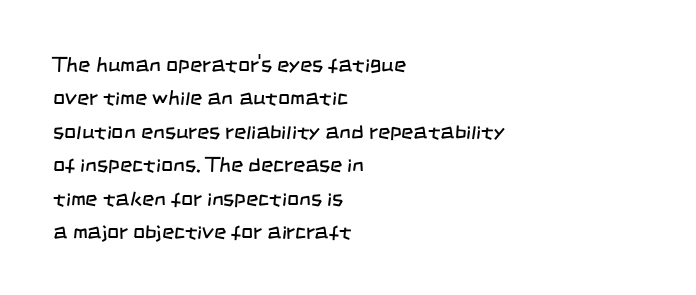
Check under the words: just untouched page. This sample uses plain, unmodified letter spacing. The compositor pushed each line to the left boundary. Nothing heavy about these letters — not bold at all.
